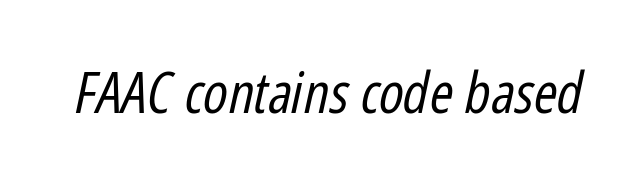
The glyphs look as if they've been sheared to an angle. The weight tops out at a normal text grade. Varying glyph widths throughout — classic text-font behaviour. Look at the tracking — it's just the regular setting, nothing added.
